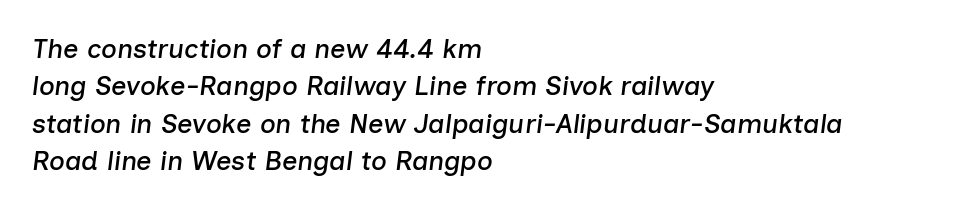
Q: Is the text italic (slanted)? A: Yes, it leans right by about 7 degrees.
Q: Is the text underlined? A: No.
Q: How is the paragraph aligned? A: Left-aligned.
Q: Is the spacing between letters normal or unusually wide? A: Normal.
Q: Is the spacing between lines tight, normal or loose? A: Normal.
